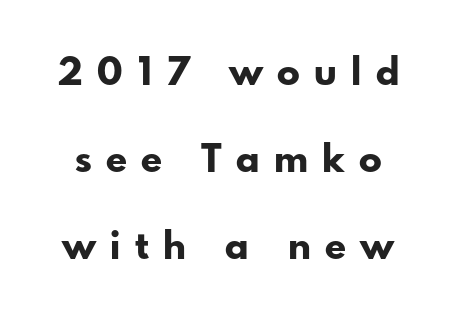
Q: Is the text bold? A: Yes.
Q: Is the text italic (slanted)? A: No, it is upright.
Q: Is the typeface a serif or a sans-serif typeface? A: Sans-serif.
Q: Is the text underlined? A: No.
Q: Is the spacing between letters normal or unusually wide? A: Unusually wide.
Q: Is the spacing between lines tight, normal or loose? A: Loose.
Q: Width (condensed, normal, or wide)? A: Normal.
Q: Stroke contrast? A: Low.
Q: x-height? A: Small.
Q: Monospaced? A: No.
